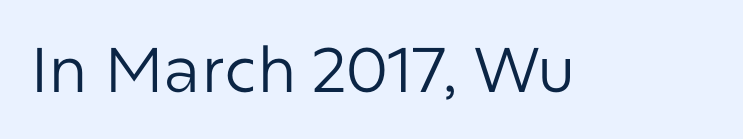
{"serif": "no", "italic": "no", "bold": "no", "weight": "regular", "width": "normal", "stroke_contrast": "low", "x_height": "medium", "monospaced": "no", "underline": "no", "letter_spacing": "normal", "letter_spacing_em": 0.0, "glyph_px": 63}
